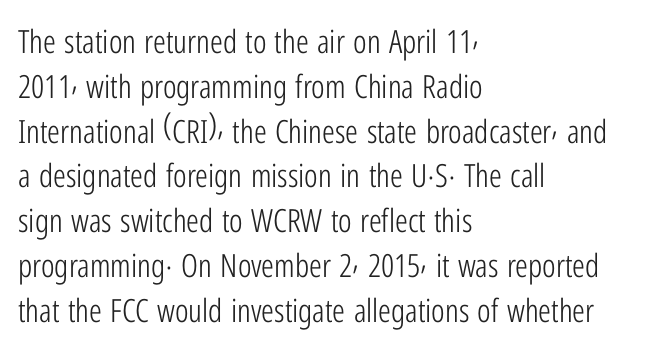
A sans-serif font was chosen for this passage. The foot of each line stays bare and open. Posture: straight, roman, zero tilt. Whoever set this chose a conventional vertical rhythm. The passage shown is typed in a proportional face where columns would drift. Here the glyphs are tracked normally, forming tight word shapes.
